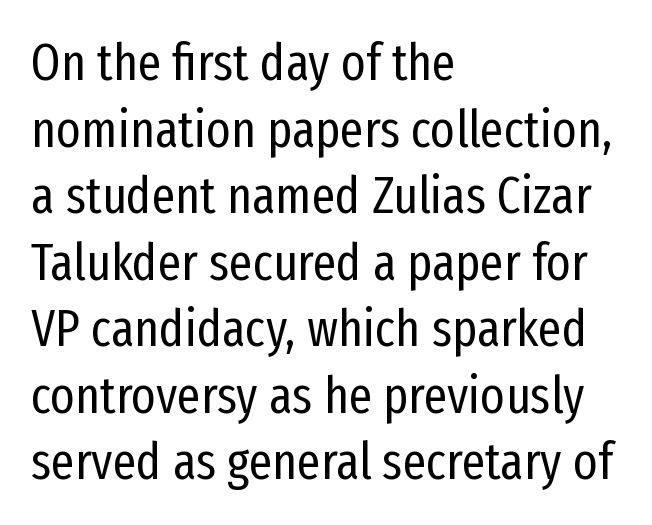
{"serif": "no", "italic": "no", "bold": "no", "weight": "regular", "width": "condensed", "stroke_contrast": "low", "x_height": "medium", "monospaced": "no", "underline": "no", "align": "left", "line_spacing": "normal", "line_spacing_ratio": 1.28, "letter_spacing": "normal", "letter_spacing_em": 0.0, "glyph_px": 52}
